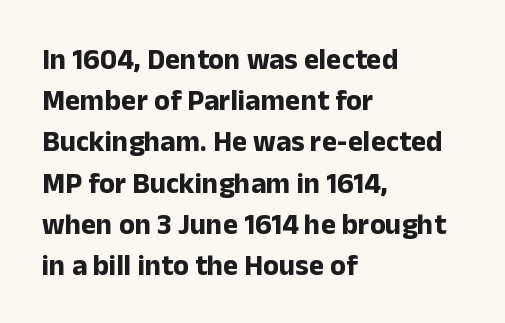
Reading down the block, your eye returns to a fixed left position each line. Evenly set lines give the paragraph a standard silhouette. The typography opts for an upright posture over an oblique one. Nothing unusual about the tracking: characters are spaced as the font intends. Rule under the text: the space is simply empty.
